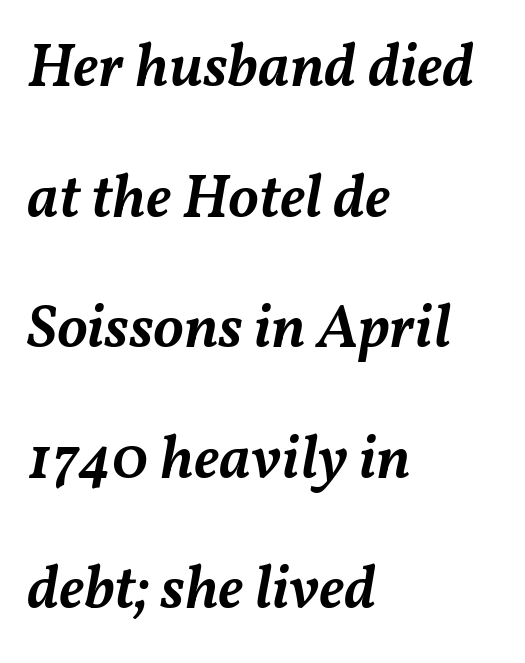
A student would call this left alignment; a typographer would say flush left, rag right. Bare-footed words on every line. Characters are canted at an angle relative to the baseline's perpendicular. This is the in-between weight designers call semibold or demi.
